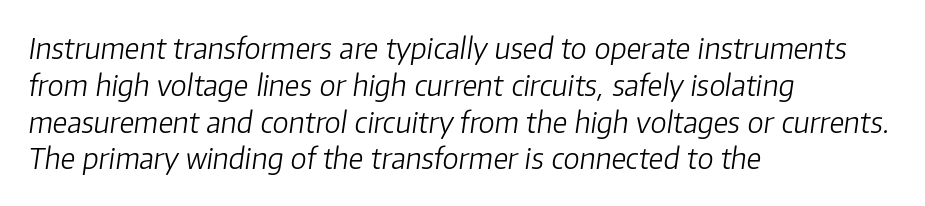
Q: Is the text bold? A: No.
Q: Is the text italic (slanted)? A: Yes, it leans right by about 8 degrees.
Q: Is the text underlined? A: No.
Q: How is the paragraph aligned? A: Left-aligned.
Q: Is the spacing between letters normal or unusually wide? A: Normal.
Q: Is the spacing between lines tight, normal or loose? A: Normal.
Q: Width (condensed, normal, or wide)? A: Normal.
Q: Stroke contrast? A: Low.
Q: x-height? A: Medium.
Q: Monospaced? A: No.
